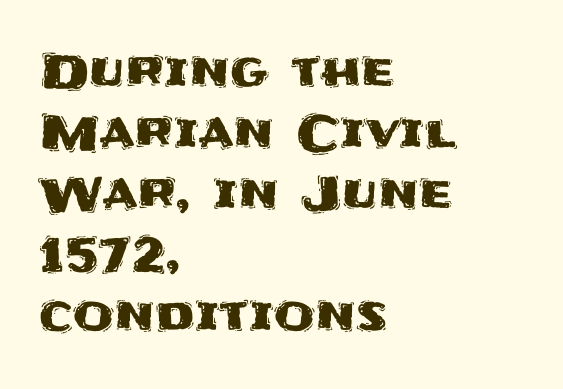
The image shows 47 px sans-serif type, upright; set left-aligned, normal line spacing (1.3x), normal letter spacing, not underlined; medium stroke contrast and a large x-height.
